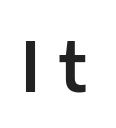
Between one letter and the next there's a generous, obvious gap. The letters advance in unequal steps, a hallmark of proportional type. The text was rendered using a sans face with plain stroke endings. Ordinary non-slanted type is in use. The glyphs are unaccompanied by any horizontal stroke below them.
